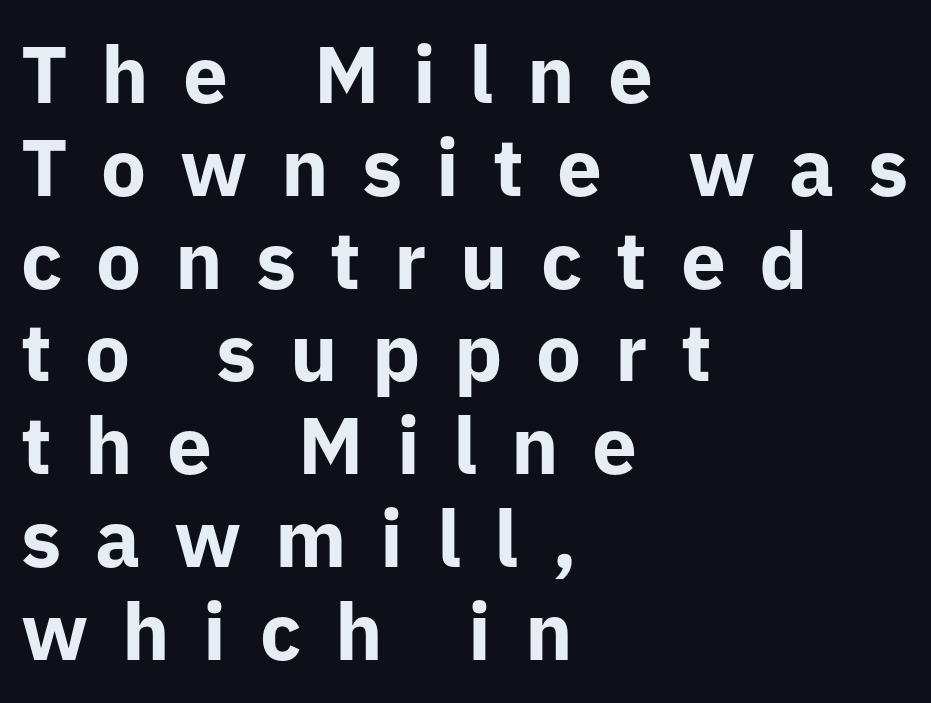
Letter spacing: wide. Stroke thickness is high; the sample reads as a true bold. The string is rendered with underlining switched off. Italic? Not at all — the glyphs are vertical.
